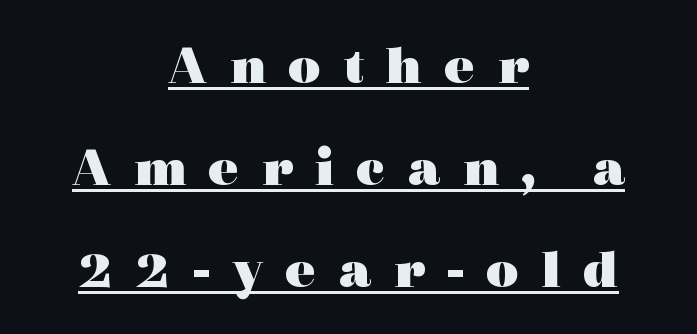
{"serif": "yes", "italic": "no", "bold": "yes", "weight": "heavy", "width": "wide", "x_height": "medium", "monospaced": "no", "underline": "yes", "align": "center", "line_spacing_ratio": 1.79, "letter_spacing": "wide", "letter_spacing_em": 0.38, "glyph_px": 57}
